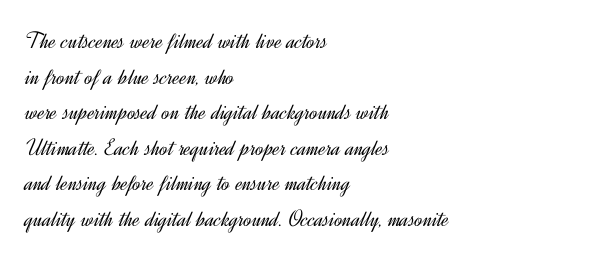
Each line starts at the same left margin while the right side varies. Weight: regular or lighter. Compared with typical paragraphs, the rows here are spaced about the same. No extra tracking has been applied to these lines. Any mark beneath the type? The region is blank.
